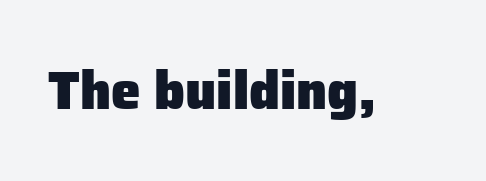
{"serif": "no", "italic": "no", "bold": "yes", "weight": "heavy", "width": "normal", "stroke_contrast": "low", "x_height": "medium", "monospaced": "no", "underline": "no", "letter_spacing": "normal", "letter_spacing_em": 0.0, "glyph_px": 53}
